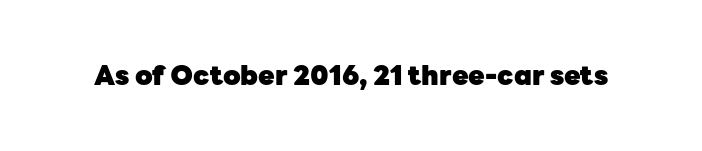
Q: Is the text bold? A: Yes.
Q: Is the text italic (slanted)? A: No, it is upright.
Q: Is the text underlined? A: No.
Q: Is the spacing between letters normal or unusually wide? A: Normal.
